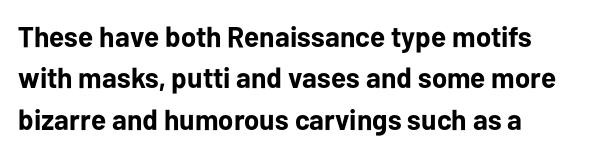
{"serif": "no", "italic": "no", "bold": "yes", "weight": "bold", "width": "normal", "stroke_contrast": "low", "x_height": "medium", "monospaced": "no", "underline": "no", "line_spacing": "normal", "line_spacing_ratio": 1.43, "letter_spacing": "normal", "letter_spacing_em": 0.0, "glyph_px": 29}
